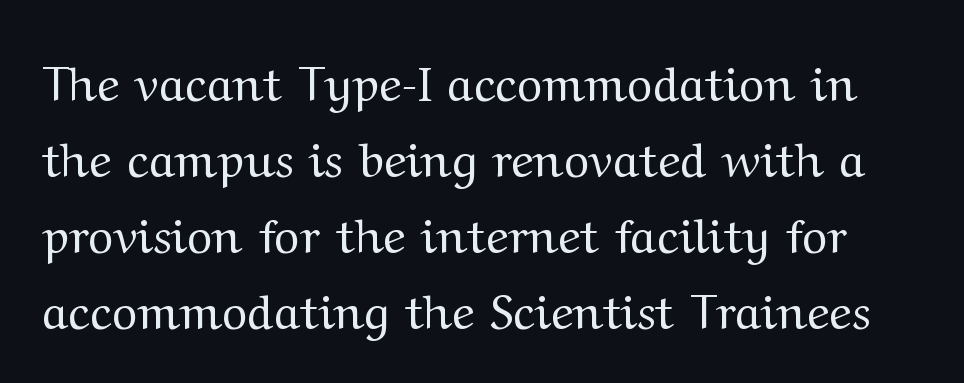
The face used here is proportionally spaced, like ordinary book or web type. Honestly, the row spacing looks completely unremarkable. A typesetter would mark this as roman, not italic. Unlike a clean sans, this face finishes its strokes with serifs. Students, note that the glyphs here touch the page at normal intervals.
